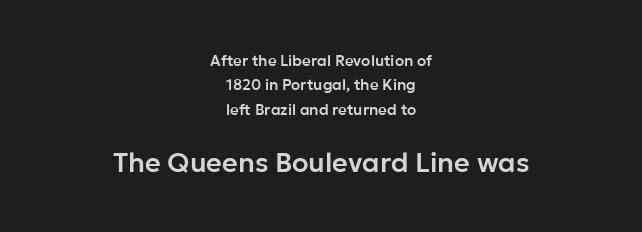
Q: Is the text italic (slanted)? A: No, it is upright.
Q: Is the text underlined? A: No.
Q: How is the paragraph aligned? A: Centered.
Q: Is the spacing between letters normal or unusually wide? A: Normal.
Q: Is the spacing between lines tight, normal or loose? A: Normal.
Q: Which block of text is set in a larger size, the first (top) or the second (bottom)? A: The second (bottom) one.
